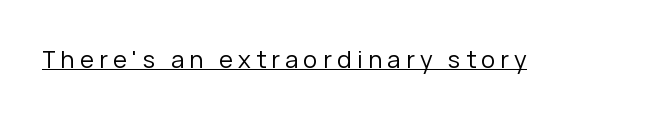
{"italic": "no", "bold": "no", "underline": "yes", "letter_spacing": "wide", "letter_spacing_em": 0.22, "glyph_px": 24}
